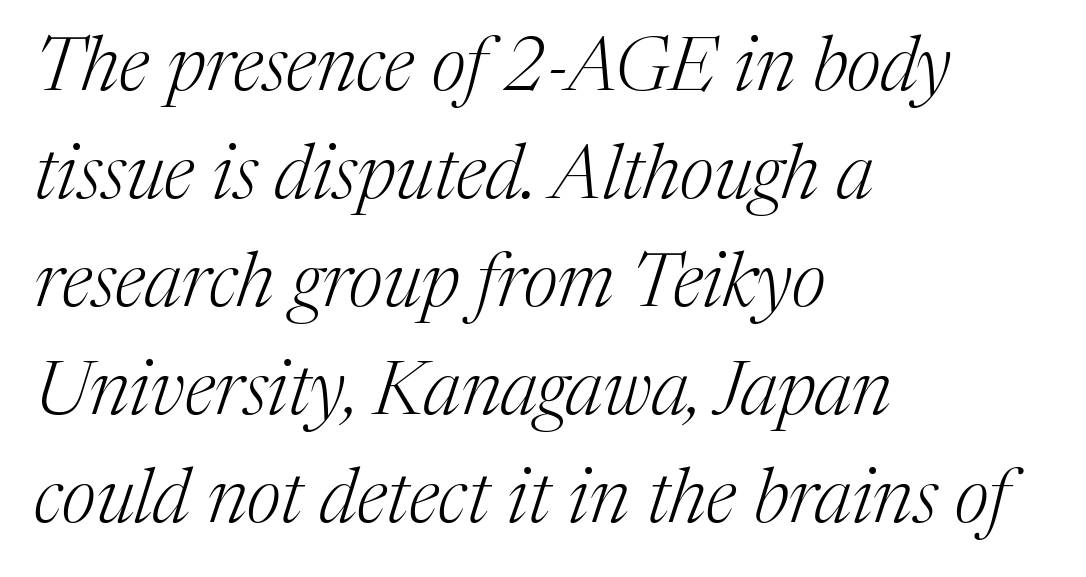
The image shows 76 px light serif type, italic (leaning right); set left-aligned, normal line spacing (1.42x), normal letter spacing, not underlined; medium stroke contrast and a medium x-height.
